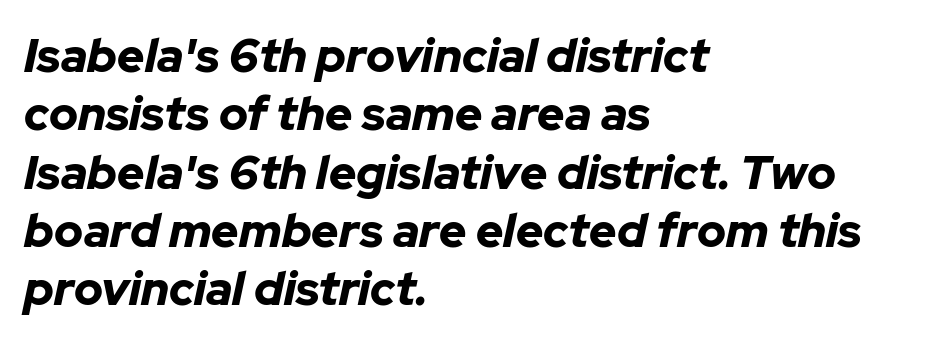
Q: Is the text bold? A: Yes.
Q: Is the text italic (slanted)? A: Yes, it leans right by about 12 degrees.
Q: Is the text underlined? A: No.
Q: How is the paragraph aligned? A: Left-aligned.
Q: Is the spacing between letters normal or unusually wide? A: Normal.
Q: Width (condensed, normal, or wide)? A: Normal.
Q: Stroke contrast? A: Low.
Q: x-height? A: Medium.
Q: Monospaced? A: No.
